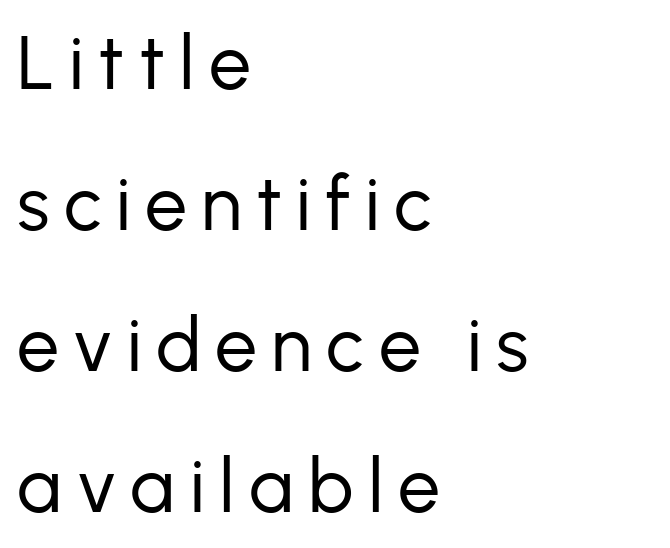
The image shows 75 px regular-weight sans-serif type, upright; set left-aligned, line spacing 1.88x, not underlined; low stroke contrast and a medium x-height.
